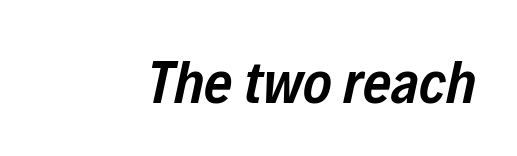
The foot of each line stays bare and open. The face used here is rendered with its standard letterfit. Every letter is mildly thick-stroked: semibold rather than bold. The rendering applies a slant to the glyphs. Each letter keeps its own natural width here, so spacing adapts to shape.
